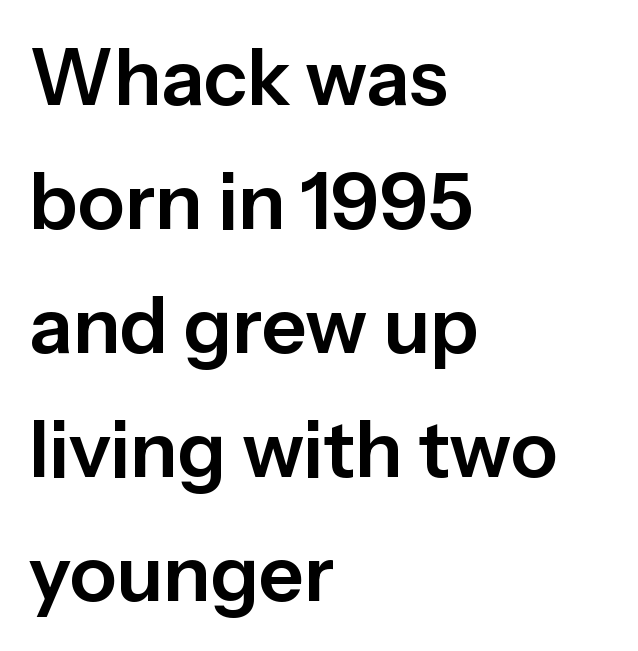
This block has exactly the height ordinary leading produces. This sample uses a sans-serif face. Short and long lines alike share a common starting point at left. Rule under the text: the space is simply empty.
